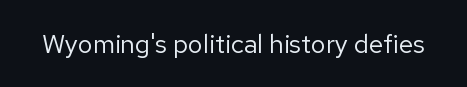
A roman cut, with each character standing at attention. Decoration check: the copy has no underline. The gaps between neighbouring characters are ordinary and unremarkable. Bold? No — there's no thickening of the strokes.
